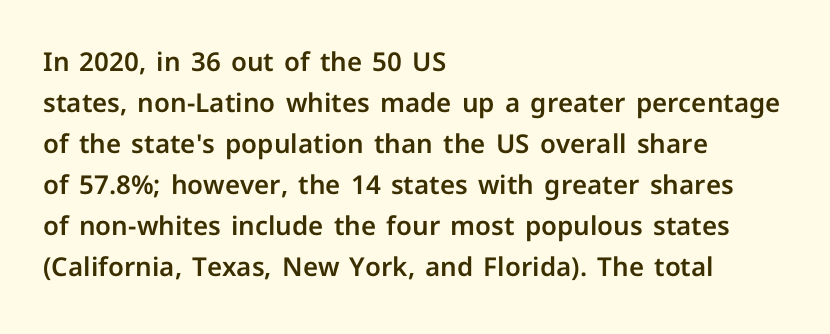
Descenders hang freely into open space. The font's upright variant was chosen for this text. Alignment: flush left. Leading: standard. The letterforms sit shoulder to shoulder at normal distance.
